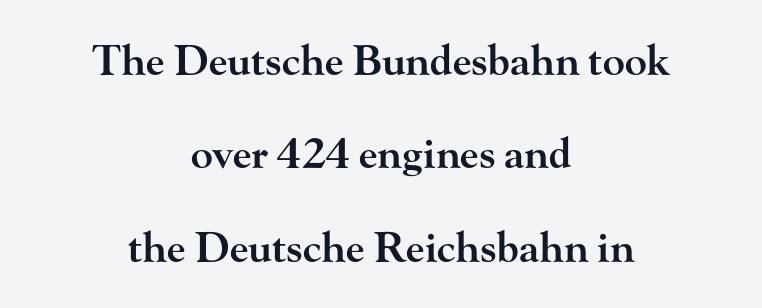
Weight check: semibold — heavier than regular, not quite bold. Here the designer chose a conventional face with non-uniform glyph widths. This rendering features lettering with no underline. The specimen reads as upright at a glance. Horizontal bands of white between lines are thick stripes.
